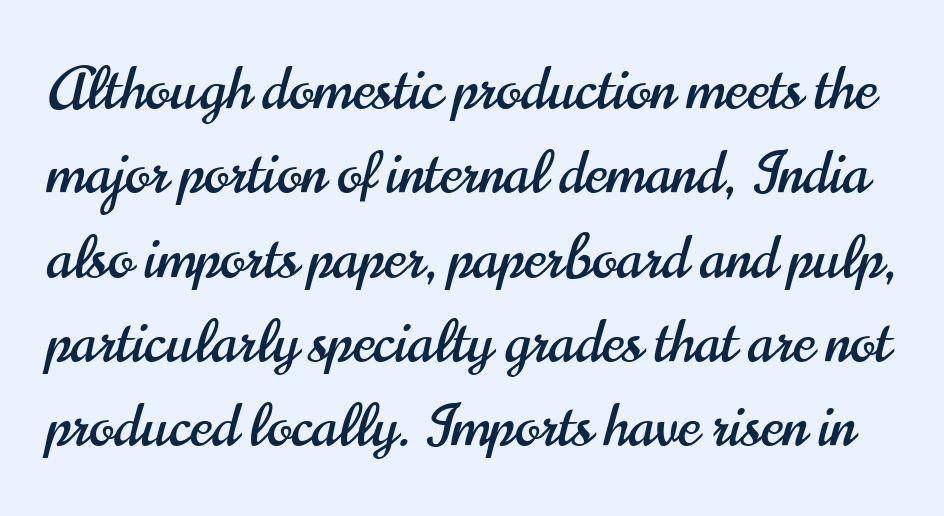
The image shows 59 px condensed sans-serif type; set normal line spacing (1.43x), normal letter spacing, not underlined; high stroke contrast and a small x-height.
